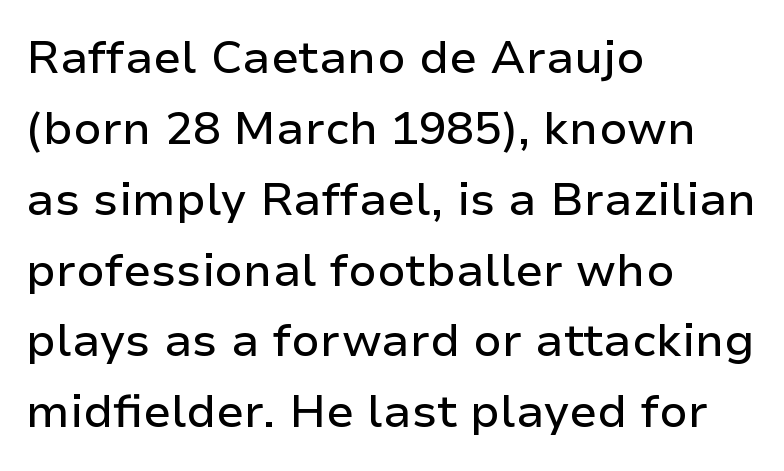
The image shows 46 px sans-serif type, upright; set left-aligned, normal line spacing (1.54x), normal letter spacing, not underlined; low stroke contrast and a medium x-height.
